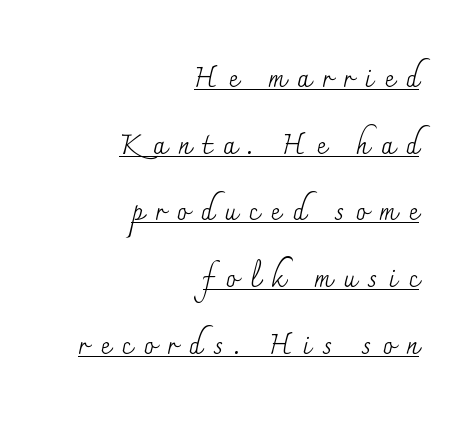
The ragged edge is on the left, which tells us the setting is flush right. The line texture is sparse and dotted thanks to wide tracking. Each stroke keeps to a modest, everyday thickness or less. Quick note: underline on. Regarding leading, the lines here are spaced well apart.
